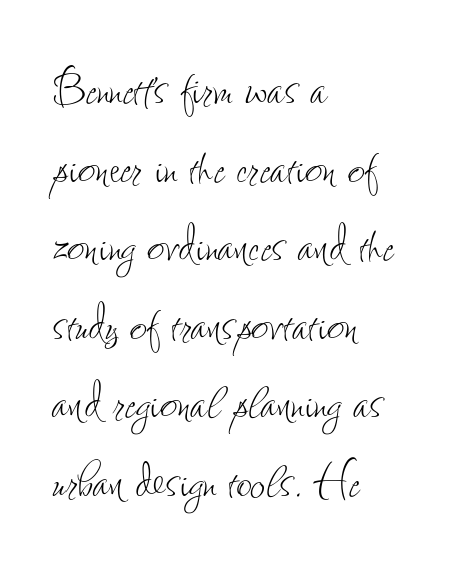
{"bold": "no", "weight": "thin", "width": "condensed", "stroke_contrast": "low", "x_height": "small", "monospaced": "no", "underline": "no", "align": "left", "line_spacing": "normal", "line_spacing_ratio": 1.31, "letter_spacing": "normal", "letter_spacing_em": 0.0, "glyph_px": 60}
